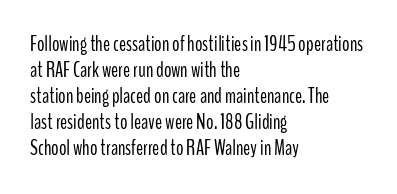
The typography opts for an upright posture over an oblique one. Unmarked baselines from the first word to the last. Students, note that the glyphs here touch the page at normal intervals. Which margin do the lines hug? The left one — the right edge is uneven. The typesetting does not lean heavy: it is not bold.
